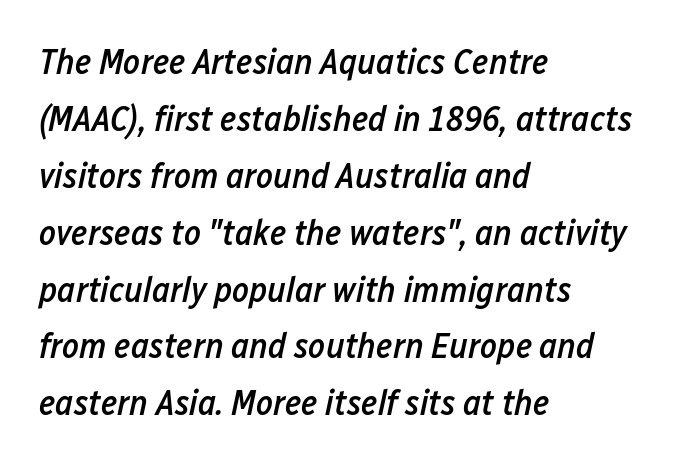
The image shows 36 px semibold, condensed type, italic (leaning right); set left-aligned, normal line spacing (1.58x), normal letter spacing, not underlined; low stroke contrast and a medium x-height.
